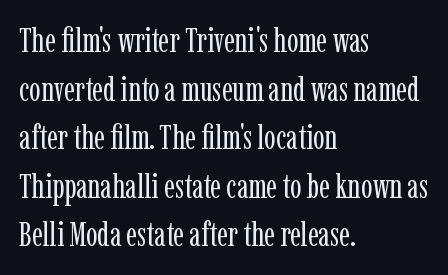
{"serif": "yes", "italic": "no", "bold": "no", "weight": "regular", "width": "condensed", "stroke_contrast": "low", "x_height": "medium", "monospaced": "no", "underline": "no", "align": "left", "line_spacing": "normal", "line_spacing_ratio": 1.43, "letter_spacing": "normal", "letter_spacing_em": 0.0, "glyph_px": 34}
